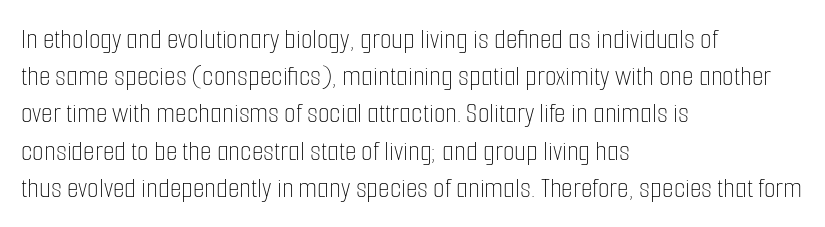
{"italic": "no", "bold": "no", "weight": "thin", "width": "condensed", "stroke_contrast": "low", "x_height": "medium", "monospaced": "no", "underline": "no", "align": "left", "line_spacing_ratio": 1.24, "letter_spacing": "normal", "letter_spacing_em": 0.0, "glyph_px": 30}
